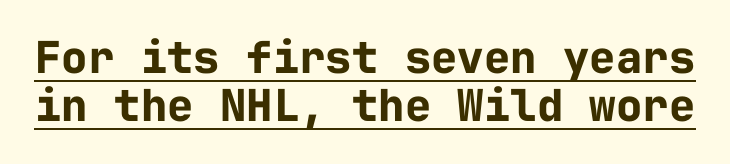
The letters stand upright; this is a roman face. Looks like someone drew a line under every word here. Here the designer chose a console-style face with uniform glyph widths. Every letter is thick-stroked: bold, no question. In terms of letterform style, serifs are entirely absent. Inter-character spacing is left at the font's built-in metrics.
